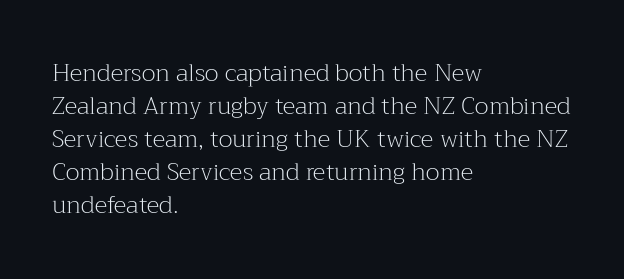
Horizontally, the lines are justified to the leading edge only. A roman cut, with each character standing at attention. The lines sit at an ordinary, default distance from one another. The font sits on the lighter half of the weight spectrum, regular included. Just letters on the line, the space beneath them empty. Standard letterfit; no display-style spreading of the glyphs.
